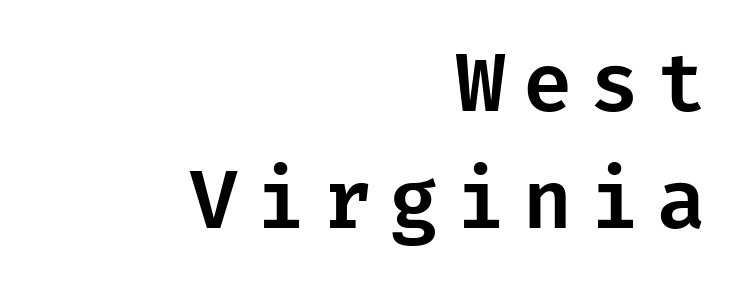
Q: Is the text italic (slanted)? A: No, it is upright.
Q: Is the typeface a serif or a sans-serif typeface? A: Sans-serif.
Q: Is the text underlined? A: No.
Q: How is the paragraph aligned? A: Right-aligned.
Q: Is the spacing between letters normal or unusually wide? A: Unusually wide.
Q: Is the spacing between lines tight, normal or loose? A: Normal.
Q: Width (condensed, normal, or wide)? A: Normal.
Q: Stroke contrast? A: Low.
Q: x-height? A: Medium.
